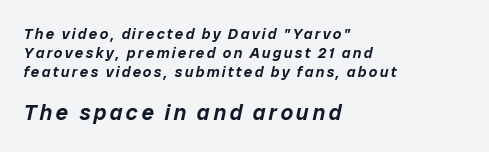
The image shows 22 px text type, italic (leaning right); set left-aligned, normal line spacing (1.26x), not underlined; the second (bottom) block is 1.47x larger.
